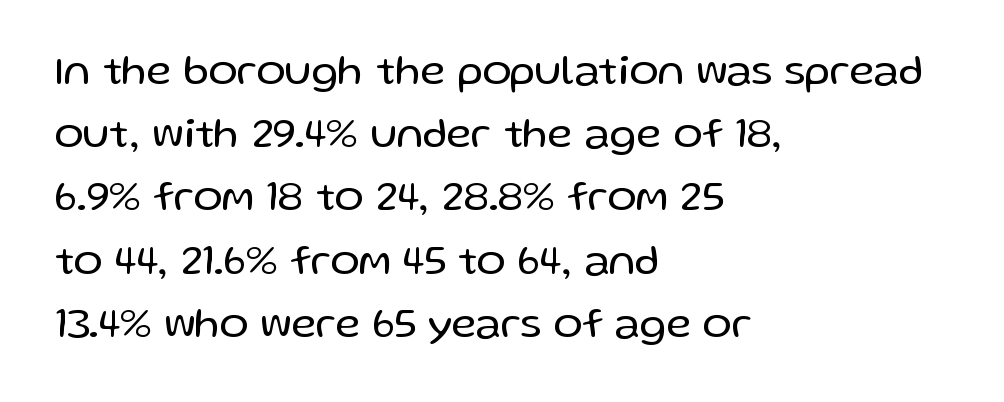
The image shows 43 px regular-weight sans-serif type, upright; set left-aligned, normal line spacing (1.47x), normal letter spacing, not underlined; low stroke contrast and a medium x-height.
